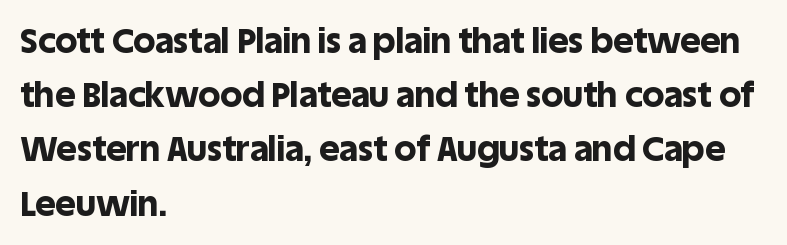
The image shows 35 px bold sans-serif type, upright; set left-aligned, normal line spacing (1.55x), normal letter spacing, not underlined; a large x-height.
